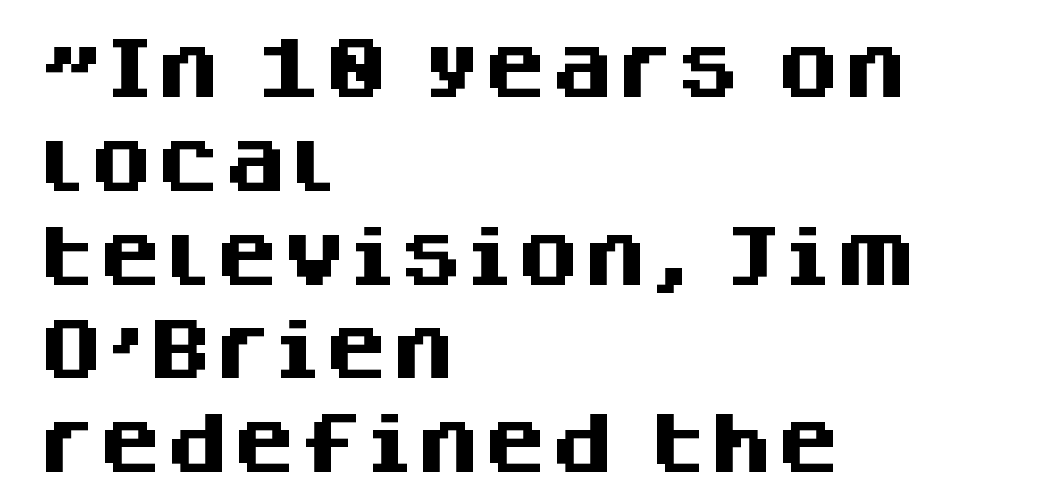
{"serif": "no", "italic": "no", "bold": "yes", "weight": "heavy", "width": "normal", "stroke_contrast": "medium", "x_height": "large", "monospaced": "no", "underline": "no", "align": "left", "line_spacing": "normal", "line_spacing_ratio": 1.4, "letter_spacing": "normal", "letter_spacing_em": 0.0, "glyph_px": 67}
